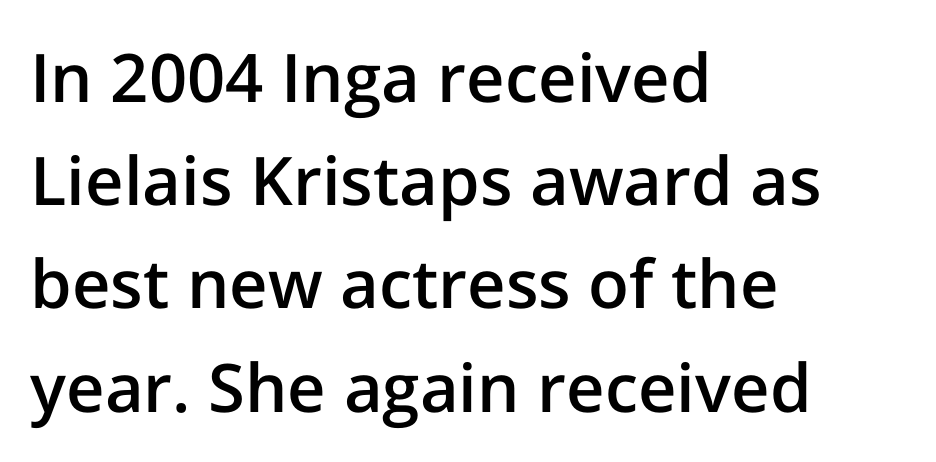
{"serif": "no", "italic": "no", "bold": "semi", "weight": "semibold", "width": "normal", "stroke_contrast": "low", "x_height": "medium", "monospaced": "no", "underline": "no", "align": "left", "line_spacing": "normal", "line_spacing_ratio": 1.54, "letter_spacing": "normal", "letter_spacing_em": 0.0, "glyph_px": 67}
